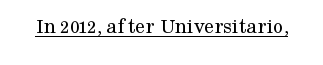
The image shows 22 px text type, upright; set normal letter spacing, underlined.
